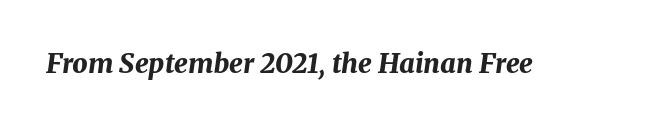
The image shows 27 px bold type, italic (leaning right); set normal letter spacing, not underlined.
